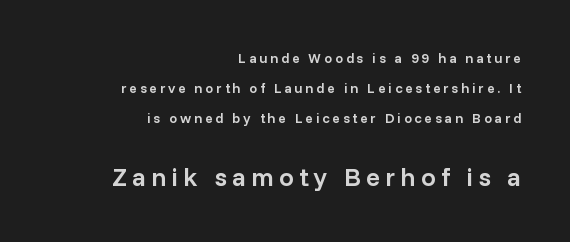
{"italic": "no", "bold": "semi", "underline": "no", "align": "right", "line_spacing": "loose", "line_spacing_ratio": 2.14, "letter_spacing": "wide", "letter_spacing_em": 0.2, "larger_block": "second", "size_ratio": 1.86, "glyph_px": 26}
